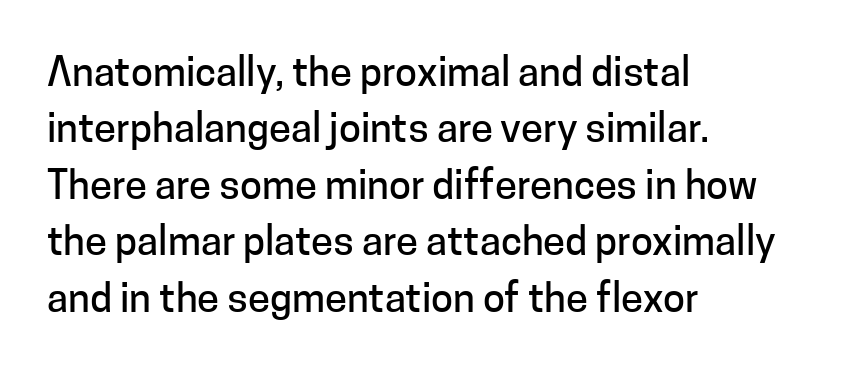
The image shows 40 px sans-serif type, upright; set left-aligned, normal line spacing (1.41x), normal letter spacing, not underlined; low stroke contrast and a medium x-height.
